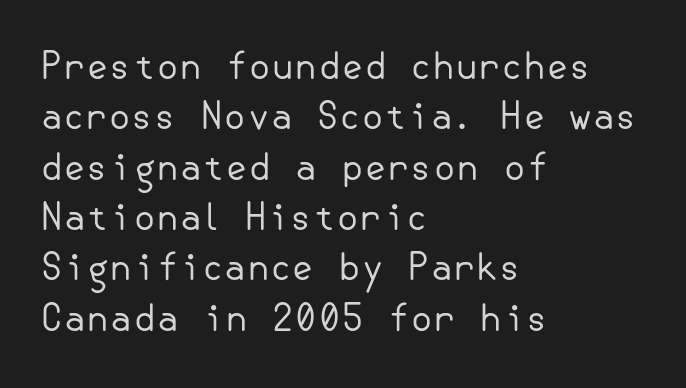
Characters remain perfectly vertical along every line. Stroke thickness stays within the range of a standard reading face or lighter. Classification — sans serif. Nobody touched the tracking dial on this one. Rule under the text: the space is simply empty. The lines are quadded left.
